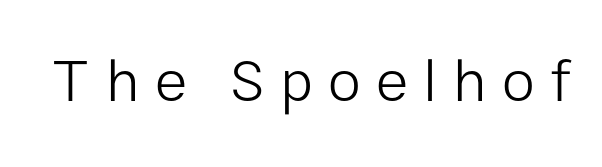
This rendering features lettering with no underline. The letterforms sit at book weight or below. The specimen reads as upright at a glance. Each letter keeps its own natural width here, so spacing adapts to shape.
